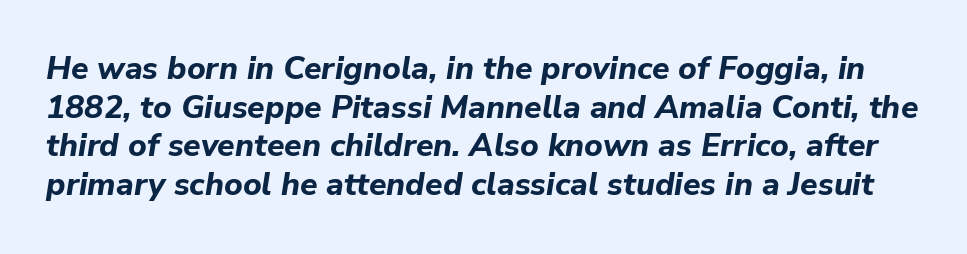
{"italic": "yes", "lean": "right", "slant_degrees": 9, "bold": "yes", "weight": "bold", "width": "normal", "stroke_contrast": "low", "x_height": "medium", "monospaced": "no", "underline": "no", "line_spacing_ratio": 1.21, "letter_spacing": "normal", "letter_spacing_em": 0.0, "glyph_px": 32}
